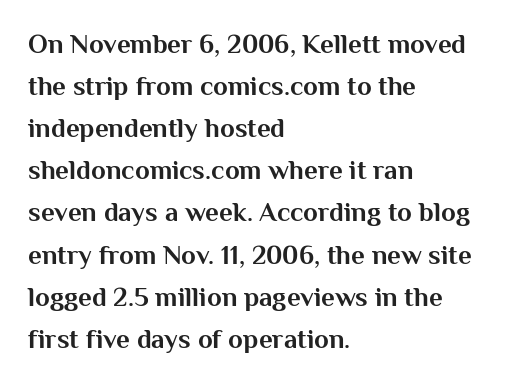
The image shows 27 px bold type, upright; set left-aligned, normal line spacing (1.56x), normal letter spacing, not underlined.
